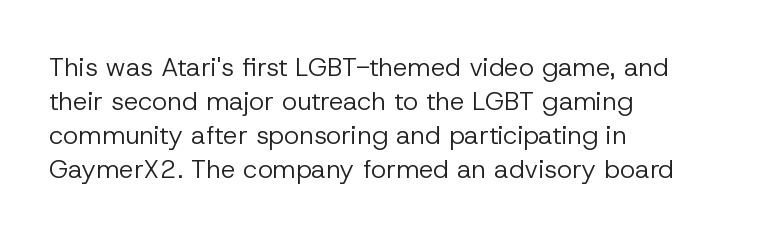
{"italic": "no", "bold": "no", "underline": "no", "align": "left", "line_spacing": "normal", "line_spacing_ratio": 1.31, "letter_spacing": "normal", "letter_spacing_em": 0.0, "glyph_px": 26}
